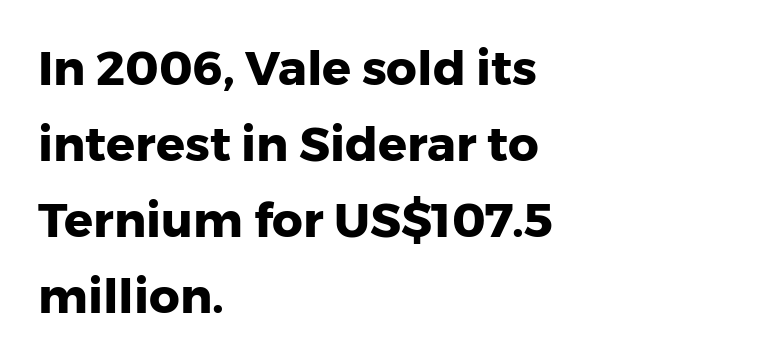
Is the type bold? Yes — the strokes are clearly thick and heavy. Do the characters align in a grid? No, the font is proportional. How would I describe the line gaps? Plain and ordinary. Honestly, the letter spacing is just normal — you wouldn't notice it.
